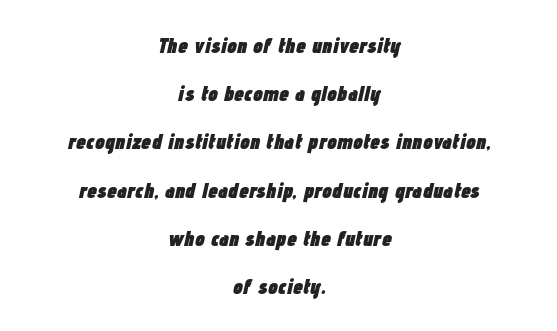
Q: Is the text bold? A: Yes.
Q: Is the text italic (slanted)? A: Yes, it leans right by about 12 degrees.
Q: Is the text underlined? A: No.
Q: How is the paragraph aligned? A: Centered.
Q: Is the spacing between letters normal or unusually wide? A: Normal.
Q: Is the spacing between lines tight, normal or loose? A: Loose.
